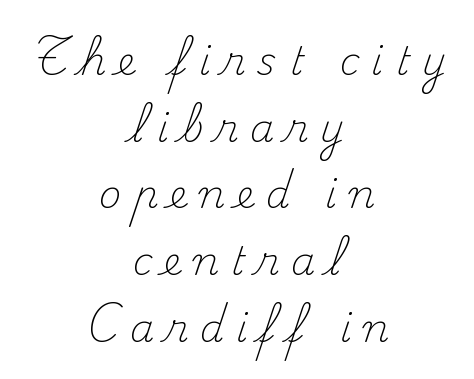
This is serif lettering, the kind often seen in printed books. The specimen omits any rule beneath the text block's lines. No heavy texture on the line: the type isn't bold. Here the designer chose a conventional face with non-uniform glyph widths.
